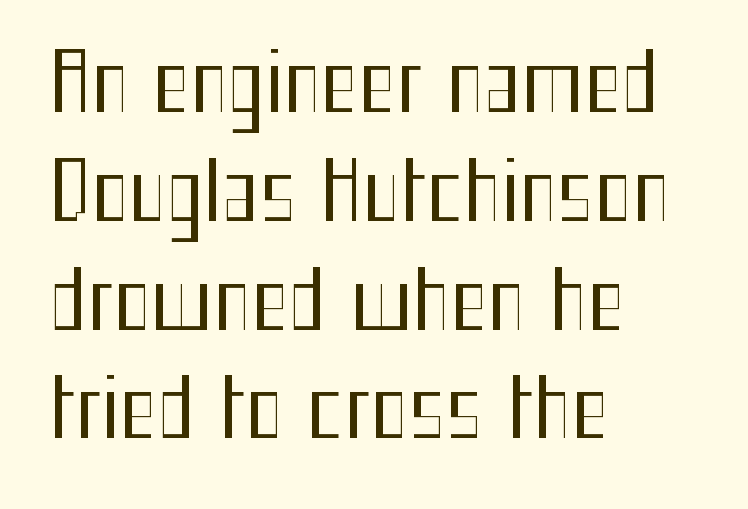
The image shows 80 px regular-weight, condensed sans-serif type, upright; set left-aligned, normal line spacing (1.36x), normal letter spacing, not underlined; medium stroke contrast and a medium x-height.
